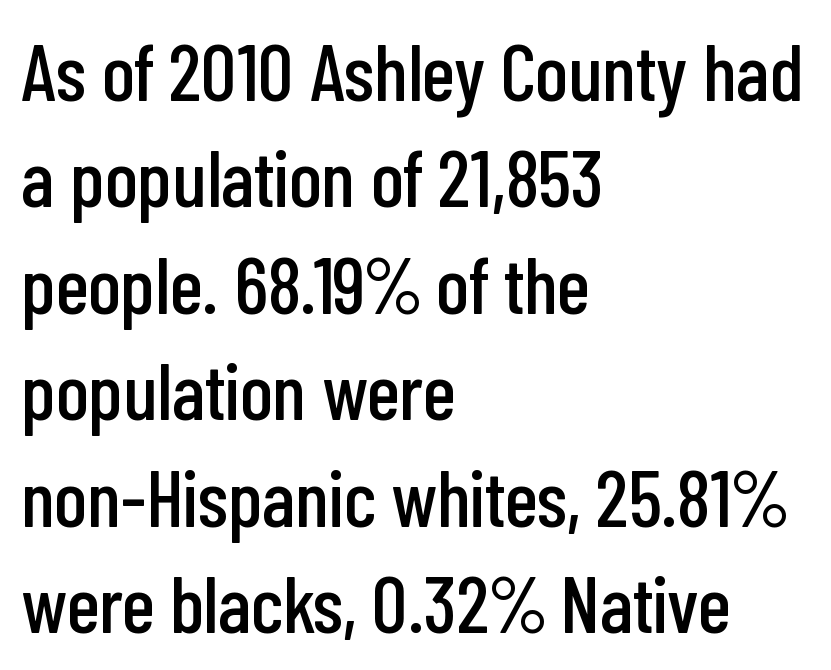
A sans-serif font was chosen for this passage. This sample has the flowing, uneven cadence of proportional lettering. Do the letters lean? They stand straight. Layout note: lines flush left. Check the space under the baseline: it is left empty. Honestly, the row spacing looks completely unremarkable.
